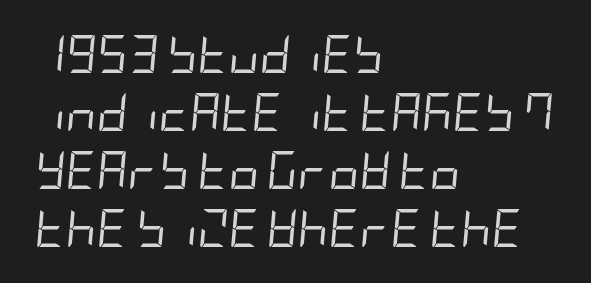
{"italic": "yes", "lean": "right", "slant_degrees": 5, "bold": "no", "weight": "regular", "width": "condensed", "stroke_contrast": "low", "x_height": "large", "underline": "no", "align": "left", "line_spacing": "normal", "line_spacing_ratio": 1.53, "letter_spacing": "normal", "letter_spacing_em": 0.0, "glyph_px": 38}
